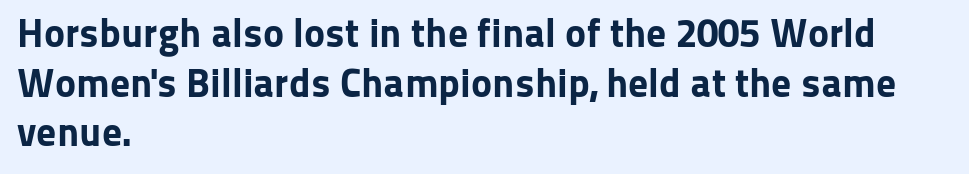
The image shows 40 px bold sans-serif type, upright; set left-aligned, line spacing 1.24x, normal letter spacing, not underlined; low stroke contrast and a medium x-height.
